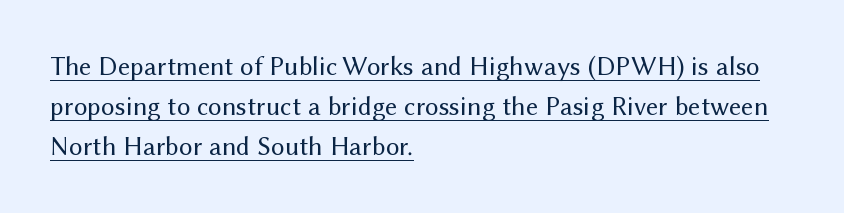
Q: Is the text bold? A: No.
Q: Is the text italic (slanted)? A: No, it is upright.
Q: Is the text underlined? A: Yes.
Q: How is the paragraph aligned? A: Left-aligned.
Q: Is the spacing between letters normal or unusually wide? A: Normal.
Q: Is the spacing between lines tight, normal or loose? A: Normal.
